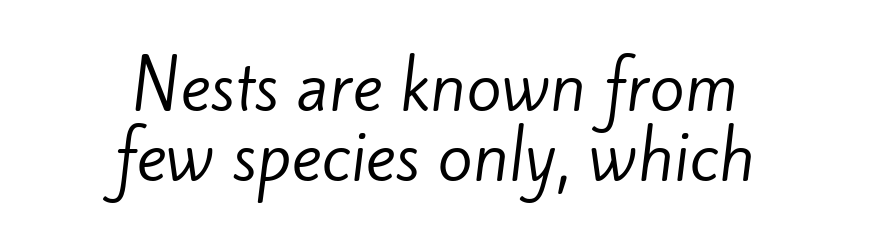
Is this a heavy cut? Hardly; it is regular or lighter. Descender tails drop into unmarked territory. Rows of type sit shoulder to shoulder in the vertical direction. The passage shown has conventional tracking throughout. The face used here is a sans, in the tradition of grotesques and geometrics. Alignment: centered.
